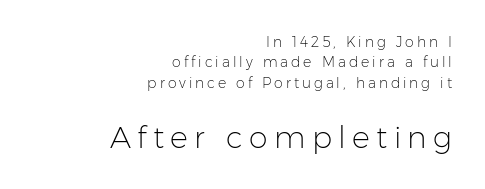
Quick note: interline space is typical. Which margin do the lines hug? The right one — the left edge is uneven. Think standard paragraph weight, or any step lighter than that. A student would notice the bottom passage is typeset larger than what precedes it.
